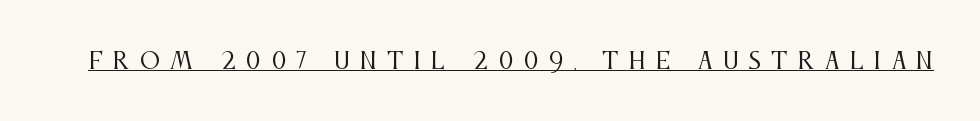
{"italic": "no", "bold": "no", "underline": "yes", "letter_spacing": "wide", "letter_spacing_em": 0.46, "glyph_px": 22}
